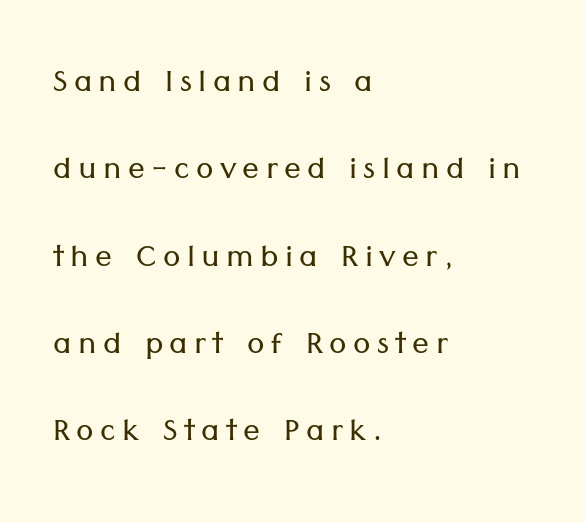
This rendering uses left alignment, leaving the right contour irregular. Proportional: the letters do not fall into vertical columns. This is roman type, the default non-slanted kind. The passage shown is not bold in any degree. Is there much room between lines? Yes — plenty of vertical air separates them.
